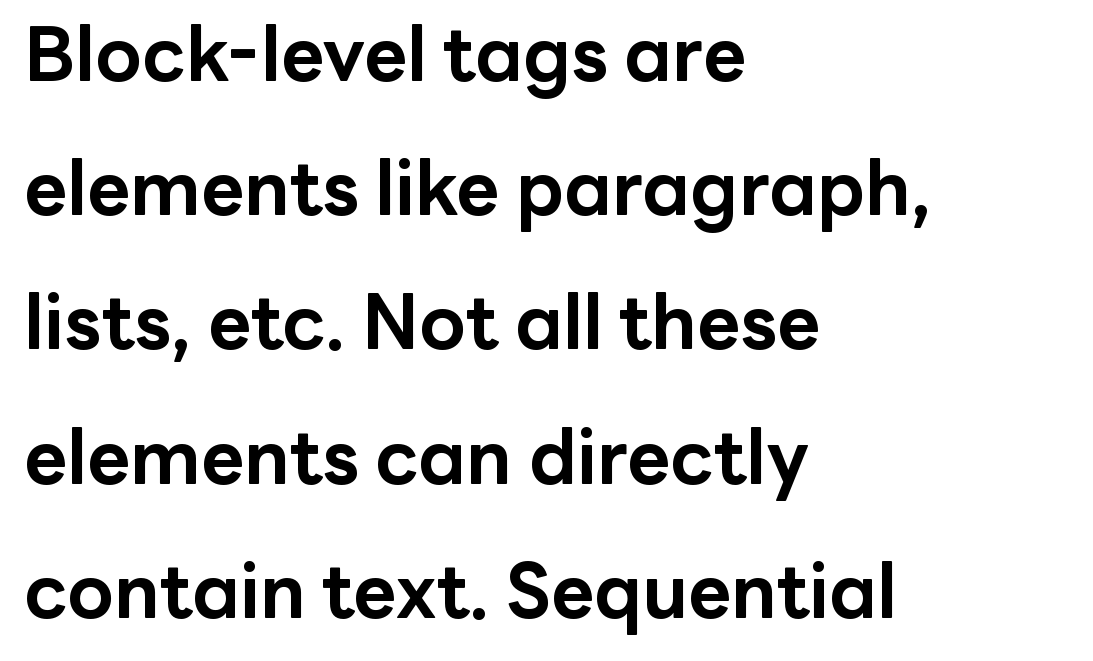
Q: Is the text bold? A: Yes.
Q: Is the text italic (slanted)? A: No, it is upright.
Q: Is the typeface a serif or a sans-serif typeface? A: Sans-serif.
Q: Is the text underlined? A: No.
Q: How is the paragraph aligned? A: Left-aligned.
Q: Is the spacing between letters normal or unusually wide? A: Normal.
Q: Width (condensed, normal, or wide)? A: Normal.
Q: Stroke contrast? A: Low.
Q: x-height? A: Medium.
Q: Monospaced? A: No.
